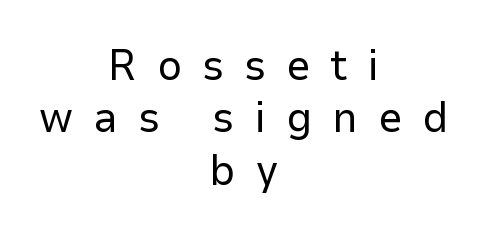
{"serif": "no", "italic": "no", "bold": "no", "weight": "regular", "width": "normal", "stroke_contrast": "low", "x_height": "medium", "monospaced": "no", "underline": "no", "align": "center", "line_spacing_ratio": 1.22, "letter_spacing": "wide", "letter_spacing_em": 0.47, "glyph_px": 43}
